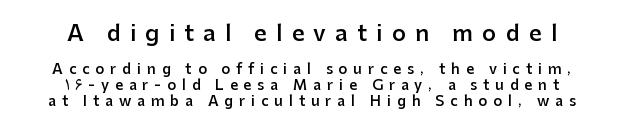
{"italic": "no", "bold": "semi", "underline": "no", "align": "center", "line_spacing": "tight", "line_spacing_ratio": 1.12, "letter_spacing": "wide", "letter_spacing_em": 0.42, "larger_block": "first", "size_ratio": 1.57, "glyph_px": 22}
